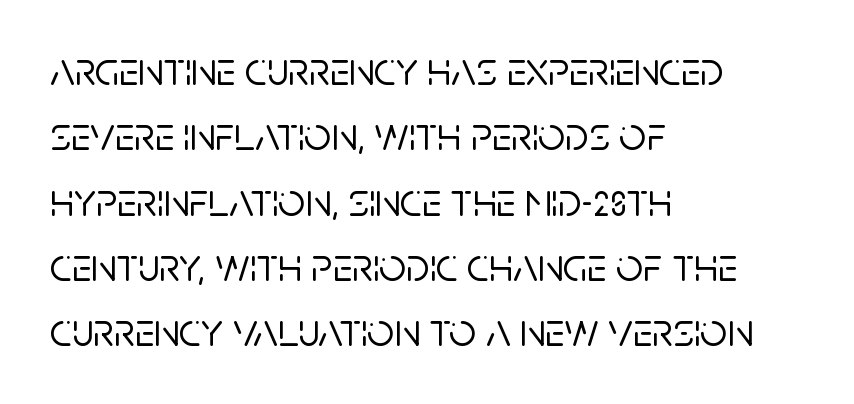
{"serif": "no", "italic": "no", "width": "normal", "stroke_contrast": "low", "x_height": "large", "monospaced": "no", "underline": "no", "align": "left", "line_spacing": "normal", "line_spacing_ratio": 1.39, "letter_spacing": "normal", "letter_spacing_em": 0.0, "glyph_px": 47}
